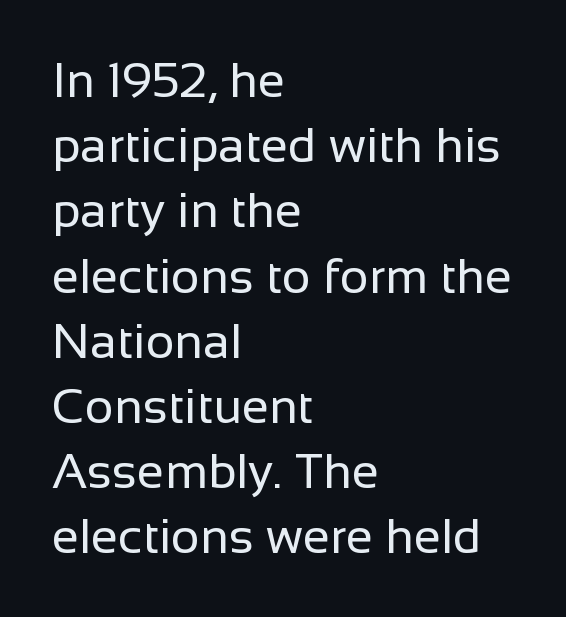
{"serif": "no", "italic": "no", "bold": "no", "weight": "regular", "width": "normal", "stroke_contrast": "low", "x_height": "medium", "monospaced": "no", "underline": "no", "align": "left", "line_spacing": "normal", "line_spacing_ratio": 1.33, "letter_spacing": "normal", "letter_spacing_em": 0.0, "glyph_px": 49}
